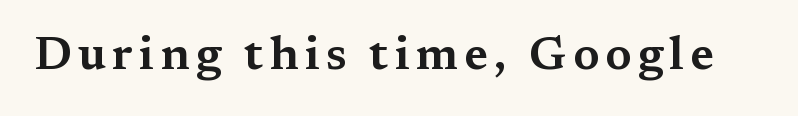
{"serif": "yes", "italic": "no", "width": "wide", "stroke_contrast": "medium", "x_height": "medium", "monospaced": "no", "underline": "no", "glyph_px": 47}
